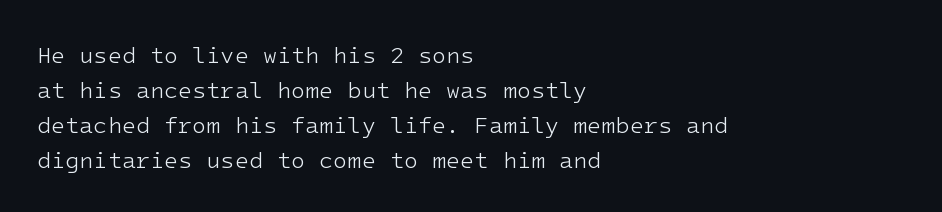
The image shows 23 px text type, upright; set left-aligned, normal line spacing (1.52x), normal letter spacing, not underlined.
